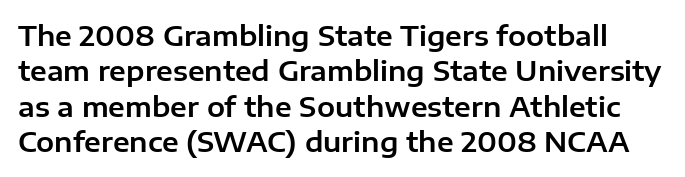
Q: Is the text italic (slanted)? A: No, it is upright.
Q: Is the text underlined? A: No.
Q: Is the spacing between letters normal or unusually wide? A: Normal.
Q: Is the spacing between lines tight, normal or loose? A: Normal.
